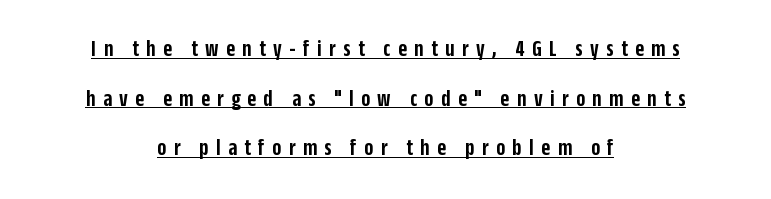
Visually the block forms a symmetrical silhouette, jagged on both flanks. Summary of weight: moderately heavy, a semibold. Upright lettering throughout. Whoever set this chose breathing room over compactness in the vertical rhythm. Underlined type.
